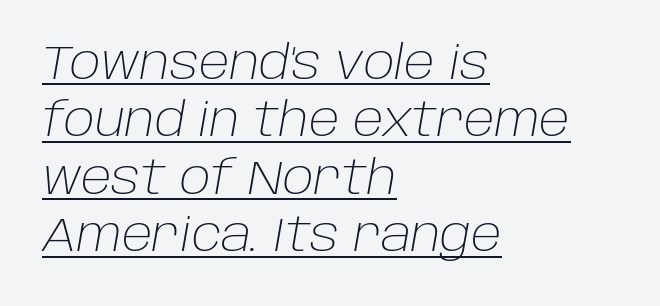
Q: Is the text bold? A: No.
Q: Is the text italic (slanted)? A: Yes, it leans right by about 10 degrees.
Q: Is the text underlined? A: Yes.
Q: How is the paragraph aligned? A: Left-aligned.
Q: Is the spacing between letters normal or unusually wide? A: Normal.
Q: Is the spacing between lines tight, normal or loose? A: Normal.
Q: Width (condensed, normal, or wide)? A: Normal.
Q: Stroke contrast? A: Low.
Q: x-height? A: Large.
Q: Monospaced? A: No.
